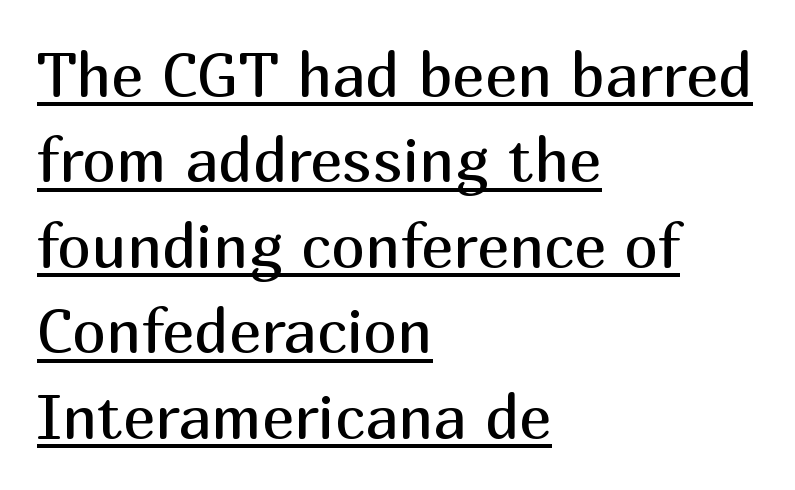
{"serif": "no", "italic": "no", "bold": "no", "weight": "regular", "width": "normal", "stroke_contrast": "medium", "x_height": "medium", "monospaced": "no", "underline": "yes", "align": "left", "line_spacing": "normal", "line_spacing_ratio": 1.4, "letter_spacing": "normal", "letter_spacing_em": 0.0, "glyph_px": 61}
